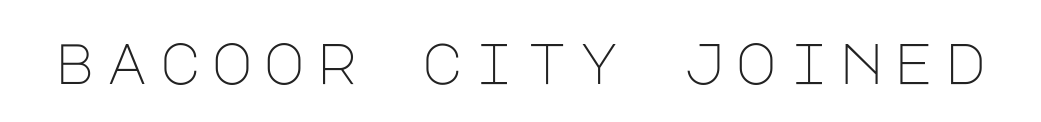
The image shows 57 px light sans-serif type, upright; set not underlined; low stroke contrast and a large x-height.
